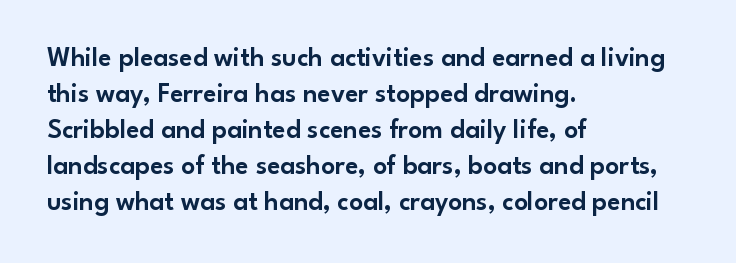
The image shows 27 px text type, upright; set left-aligned, normal line spacing (1.33x), normal letter spacing, not underlined.
